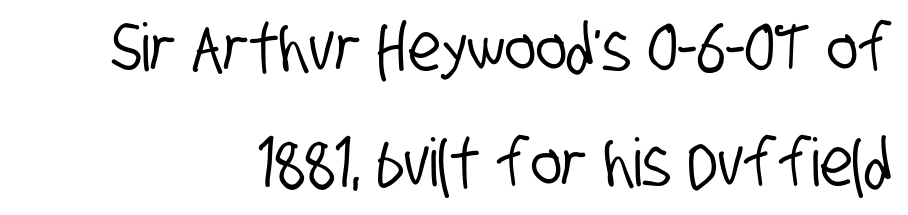
The image shows 66 px condensed sans-serif type; set right-aligned, line spacing 1.75x, normal letter spacing, not underlined; low stroke contrast and a large x-height.
